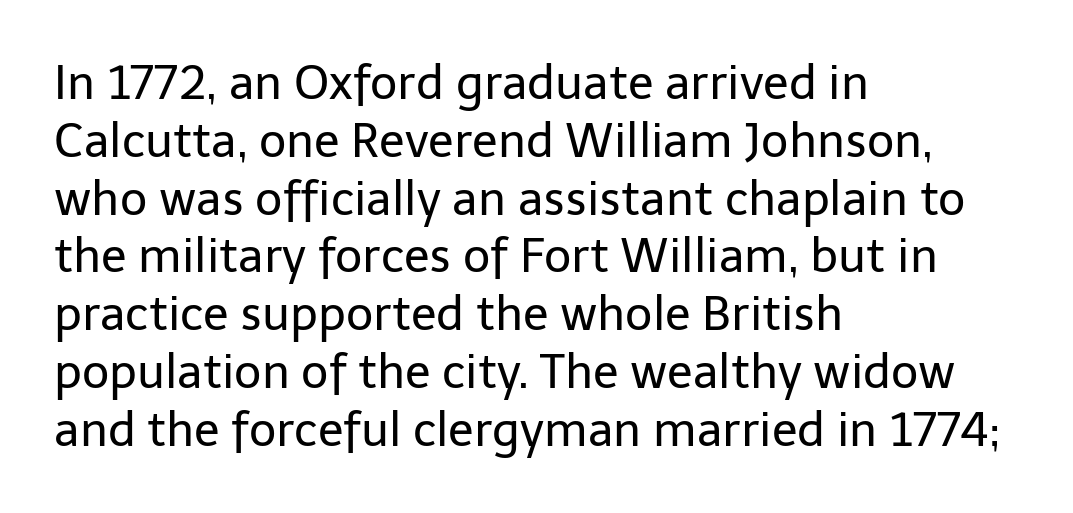
Quick note: underline off. No extra tracking has been applied to these lines. A typesetter would call this proportional, since set widths differ per character. Heaviness? Minimal to ordinary, like unemphasized prose. Notice how the stems are strictly vertical — no italics here.
